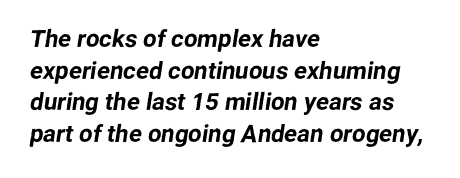
Q: Is the text underlined? A: No.
Q: How is the paragraph aligned? A: Left-aligned.
Q: Is the spacing between letters normal or unusually wide? A: Normal.
Q: Is the spacing between lines tight, normal or loose? A: Normal.
